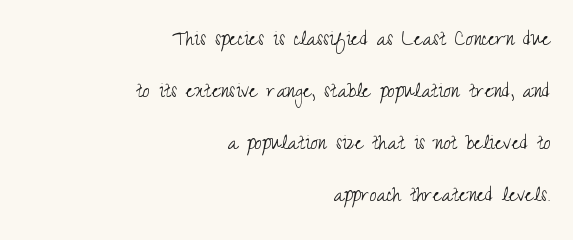
Q: Is the text bold? A: No.
Q: Is the text italic (slanted)? A: No, it is upright.
Q: Is the text underlined? A: No.
Q: How is the paragraph aligned? A: Right-aligned.
Q: Is the spacing between letters normal or unusually wide? A: Normal.
Q: Is the spacing between lines tight, normal or loose? A: Loose.
